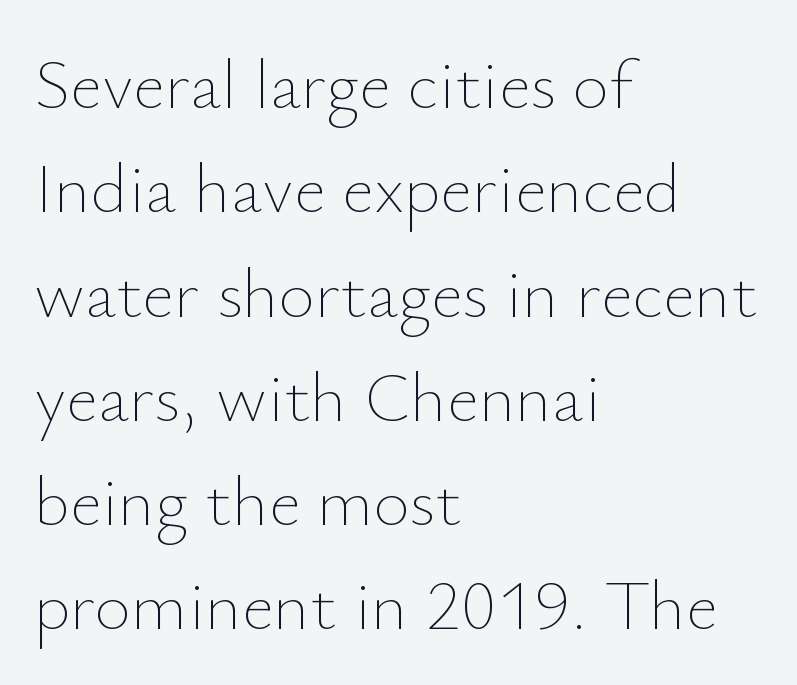
Q: Is the text bold? A: No.
Q: Is the text italic (slanted)? A: No, it is upright.
Q: Is the text underlined? A: No.
Q: How is the paragraph aligned? A: Left-aligned.
Q: Is the spacing between letters normal or unusually wide? A: Normal.
Q: Is the spacing between lines tight, normal or loose? A: Normal.
Q: Width (condensed, normal, or wide)? A: Normal.
Q: Stroke contrast? A: Low.
Q: x-height? A: Small.
Q: Monospaced? A: No.
